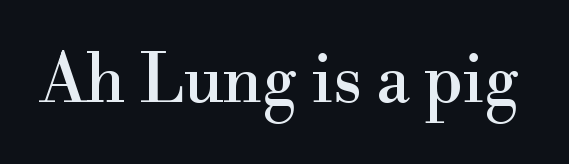
{"serif": "yes", "italic": "no", "width": "normal", "stroke_contrast": "high", "x_height": "small", "monospaced": "no", "underline": "no", "letter_spacing": "normal", "letter_spacing_em": 0.0, "glyph_px": 67}
